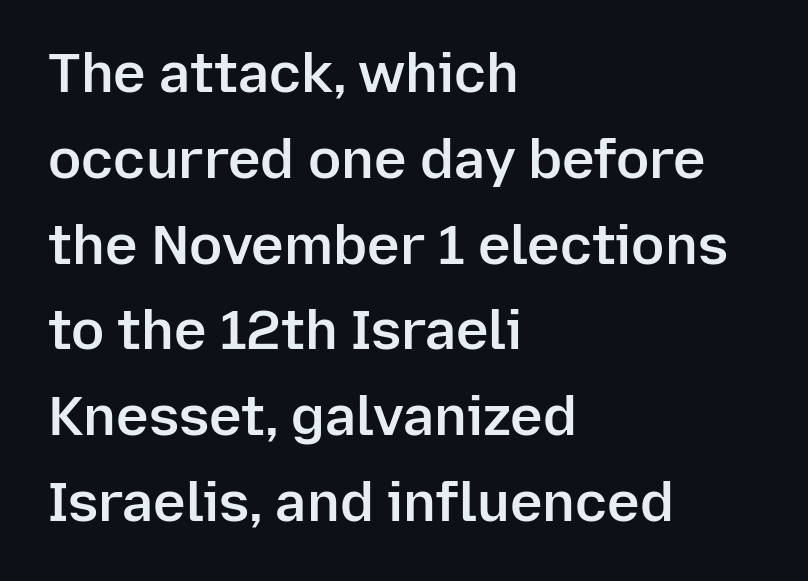
Q: Is the text bold? A: Semi-bold.
Q: Is the text italic (slanted)? A: No, it is upright.
Q: Is the typeface a serif or a sans-serif typeface? A: Sans-serif.
Q: Is the text underlined? A: No.
Q: How is the paragraph aligned? A: Left-aligned.
Q: Is the spacing between letters normal or unusually wide? A: Normal.
Q: Is the spacing between lines tight, normal or loose? A: Normal.
Q: Width (condensed, normal, or wide)? A: Normal.
Q: Stroke contrast? A: Low.
Q: x-height? A: Medium.
Q: Monospaced? A: No.
